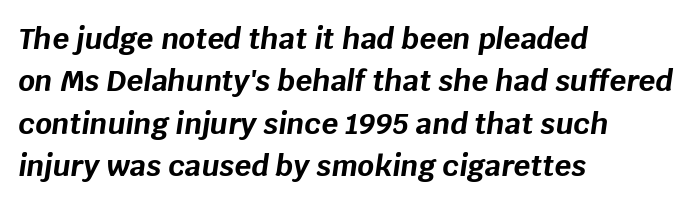
Q: Is the text bold? A: Yes.
Q: Is the text italic (slanted)? A: Yes, it leans right by about 8 degrees.
Q: Is the text underlined? A: No.
Q: How is the paragraph aligned? A: Left-aligned.
Q: Is the spacing between letters normal or unusually wide? A: Normal.
Q: Is the spacing between lines tight, normal or loose? A: Normal.
Q: Width (condensed, normal, or wide)? A: Normal.
Q: Stroke contrast? A: Low.
Q: x-height? A: Large.
Q: Monospaced? A: No.
